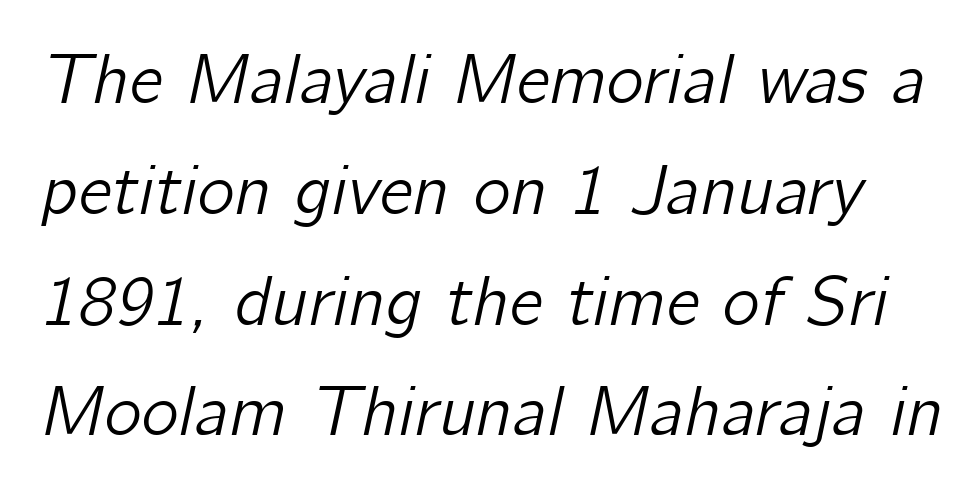
{"italic": "yes", "lean": "right", "slant_degrees": 12, "width": "normal", "stroke_contrast": "low", "x_height": "medium", "monospaced": "no", "underline": "no", "line_spacing": "normal", "line_spacing_ratio": 1.56, "letter_spacing": "normal", "letter_spacing_em": 0.0, "glyph_px": 71}
